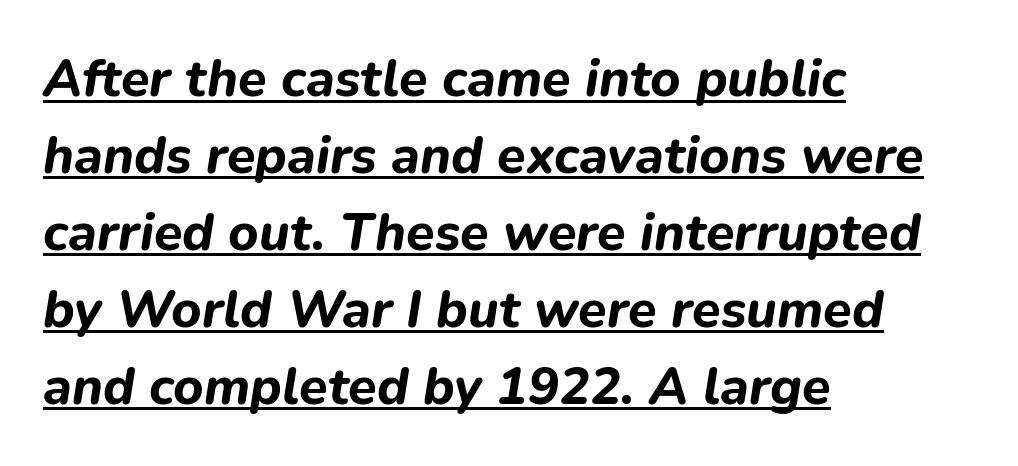
Reading down the column, the eye jumps a familiar distance to each next line. In designer terms, the underline attribute is active on this setting. A typesetter would call this zero additional tracking. The rendering uses natural spacing where letterforms have individual widths. Every letter is thick-stroked: bold, no question. The typesetter chose a ragged-right arrangement here.
